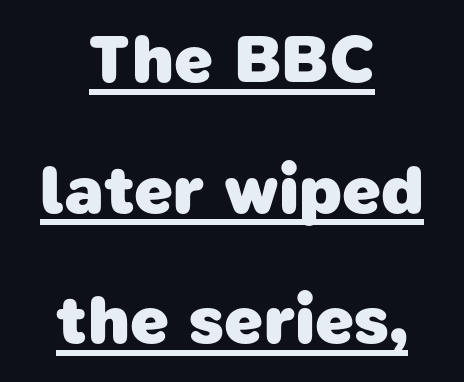
{"serif": "no", "bold": "yes", "weight": "heavy", "width": "normal", "stroke_contrast": "low", "x_height": "medium", "monospaced": "no", "underline": "yes", "align": "center", "line_spacing": "loose", "line_spacing_ratio": 1.92, "letter_spacing": "normal", "letter_spacing_em": 0.0, "glyph_px": 68}
